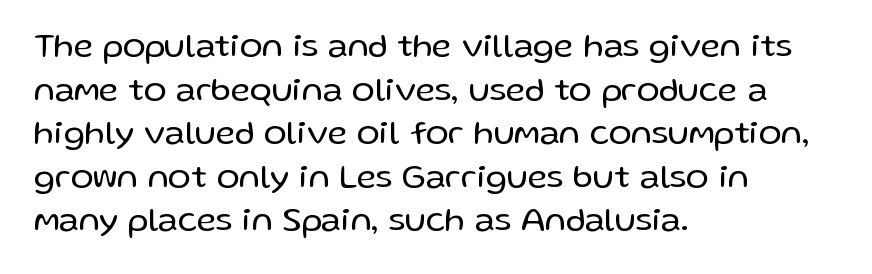
Q: Is the text bold? A: No.
Q: Is the text italic (slanted)? A: No, it is upright.
Q: Is the typeface a serif or a sans-serif typeface? A: Sans-serif.
Q: Is the text underlined? A: No.
Q: How is the paragraph aligned? A: Left-aligned.
Q: Is the spacing between letters normal or unusually wide? A: Normal.
Q: Is the spacing between lines tight, normal or loose? A: Normal.
Q: Width (condensed, normal, or wide)? A: Normal.
Q: Stroke contrast? A: Low.
Q: x-height? A: Medium.
Q: Monospaced? A: No.
